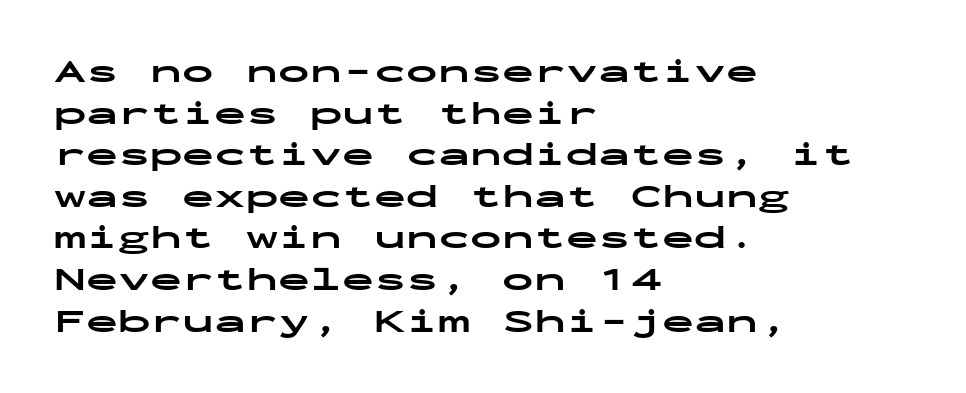
{"serif": "no", "italic": "no", "bold": "yes", "weight": "bold", "width": "wide", "stroke_contrast": "low", "x_height": "medium", "monospaced": "yes", "underline": "no", "align": "left", "line_spacing": "normal", "line_spacing_ratio": 1.3, "letter_spacing": "normal", "letter_spacing_em": 0.0, "glyph_px": 32}
